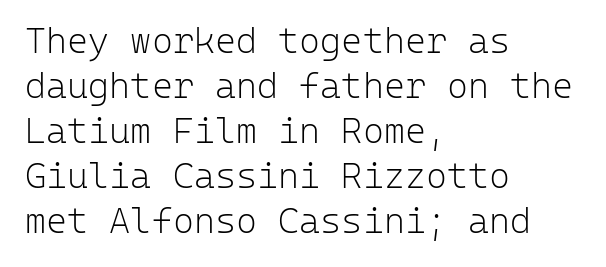
Q: Is the text bold? A: No.
Q: Is the text italic (slanted)? A: No, it is upright.
Q: Is the typeface a serif or a sans-serif typeface? A: Sans-serif.
Q: Is the text underlined? A: No.
Q: How is the paragraph aligned? A: Left-aligned.
Q: Is the spacing between letters normal or unusually wide? A: Normal.
Q: Is the spacing between lines tight, normal or loose? A: Normal.
Q: Width (condensed, normal, or wide)? A: Normal.
Q: Stroke contrast? A: Low.
Q: x-height? A: Medium.
Q: Monospaced? A: Yes.
